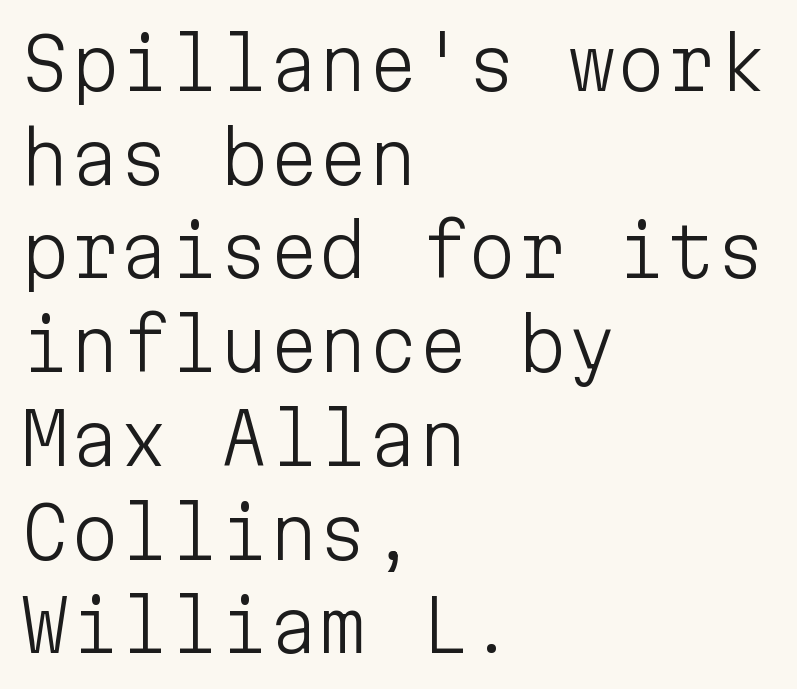
The image shows 71 px light sans-serif type, upright, monospaced; set left-aligned, normal line spacing (1.32x), normal letter spacing, not underlined; low stroke contrast and a medium x-height.
